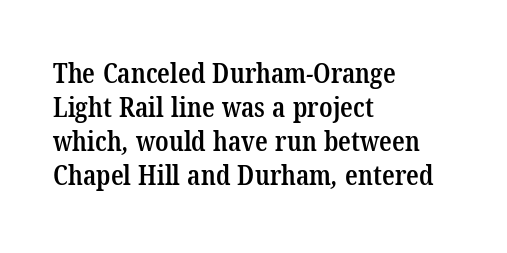
What kind of face is this? One with serifs. There is no visible air inserted between adjacent glyphs. A clean baseline with only descenders dipping below it. Its strokes are somewhat broadened, the hallmark of semibold type. A classic flush-left, rag-right setting is used for this passage. The rendering uses natural spacing where letterforms have individual widths.
